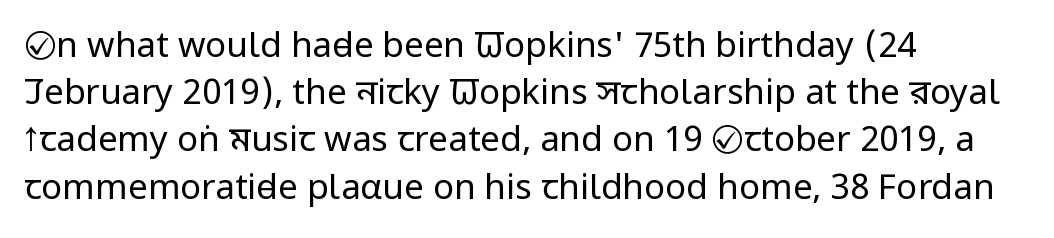
No word sits above an underline. No letter is thick-stroked: the sample isn't bold. The designer left line spacing at the default. This sample uses a sans-serif face. Line starts are locked; line ends wander. The lettering stays uniformly vertical, giving the passage a roman look.
